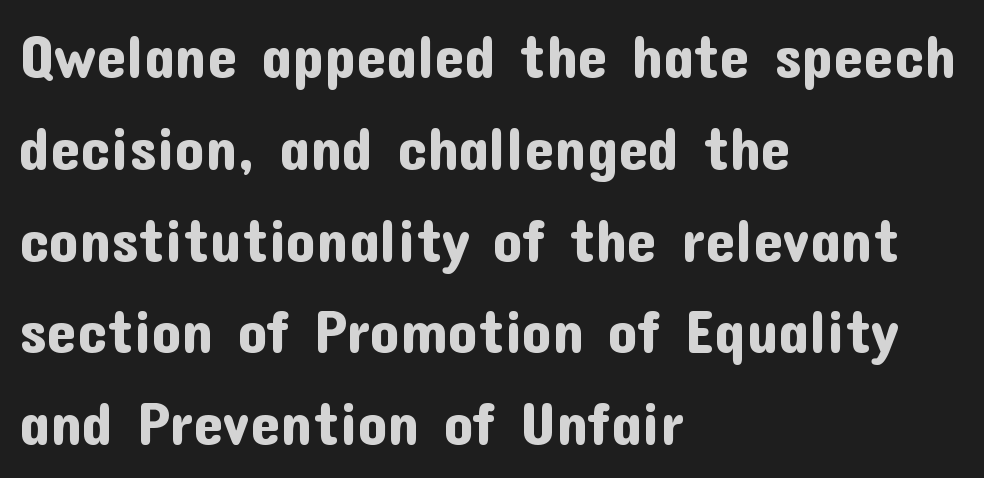
{"serif": "no", "italic": "no", "width": "normal", "stroke_contrast": "low", "x_height": "medium", "monospaced": "no", "underline": "no", "align": "left", "line_spacing": "normal", "line_spacing_ratio": 1.53, "letter_spacing": "normal", "letter_spacing_em": 0.0, "glyph_px": 60}
